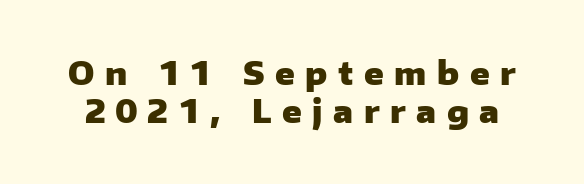
In terms of letterform style, serifs are entirely absent. Lines of text with bare space underneath. The axis of the letterforms is exactly vertical. The passage shown is typed in a proportional face where columns would drift. Heavy, bold letterforms.
